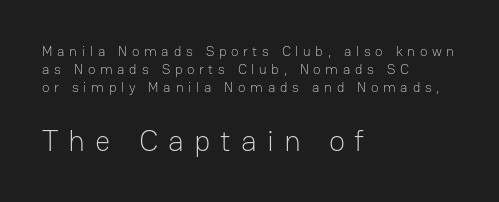
The image shows 30 px light sans-serif type, upright; set left-aligned, normal line spacing (1.3x), unusually wide letter spacing (+0.33 em), not underlined; the second (bottom) block is 2.14x larger; low stroke contrast and a medium x-height.
